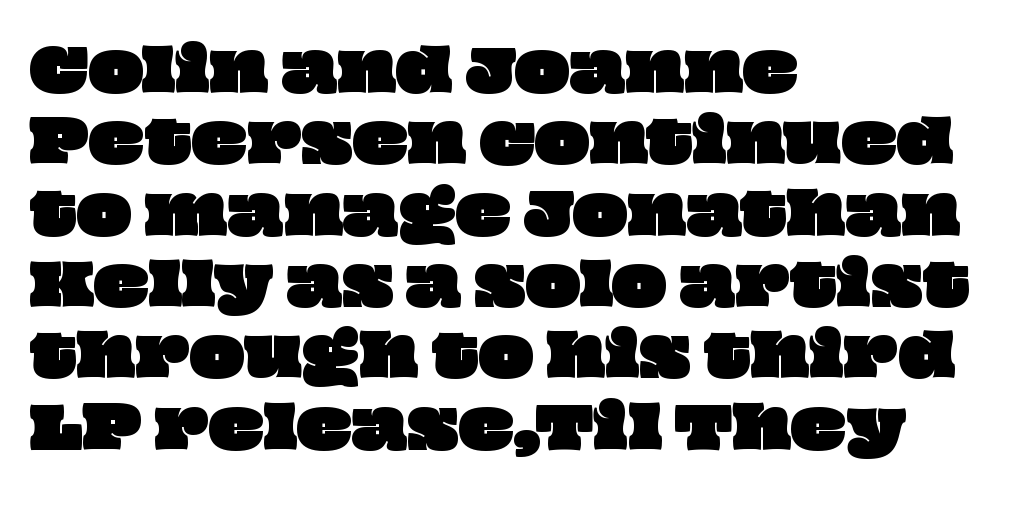
Unmarked baselines from the first word to the last. These lines are rendered in a variable-pitch font. Does the copy run flush right? No — it runs flush left. Each word holds together tightly as a unit, with standard inter-letter gaps.
